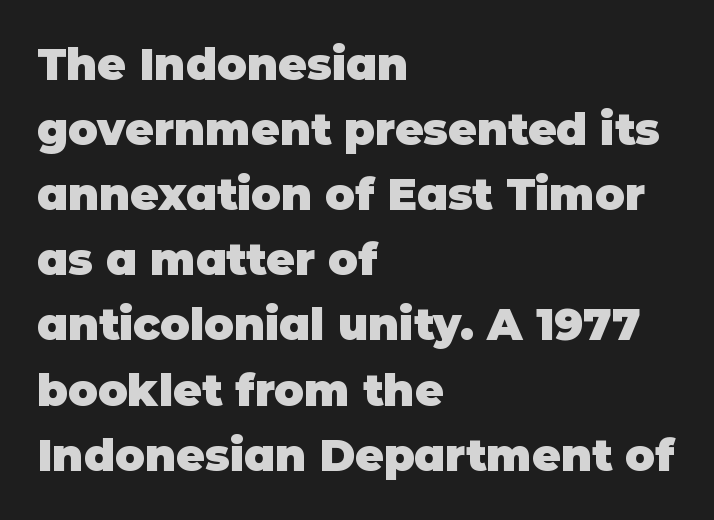
To sum up the face: it is a sans, with no serifs. Varying glyph widths throughout — classic text-font behaviour. The specimen omits any rule beneath the text block's lines. The text block is weighted toward the left margin, trailing off unevenly rightward. Typesetter's note: full bold, strokes at maximum text heaviness. This sample keeps an unexceptional amount of space between lines.
